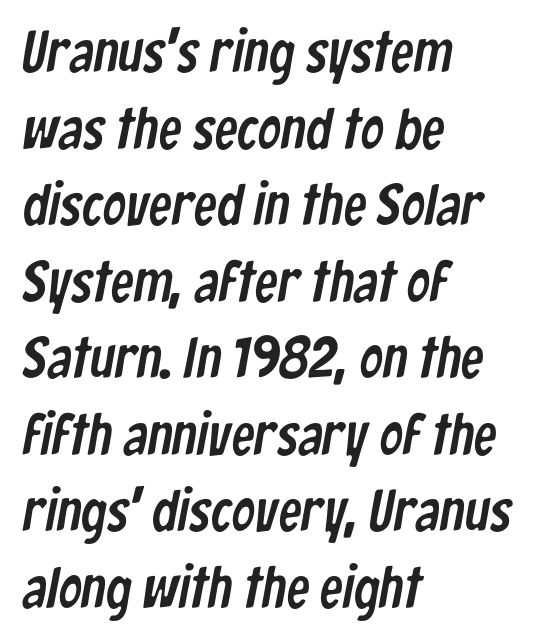
A clean baseline with only descenders dipping below it. Regarding leading, the lines here are spaced in the standard way. These lines are rendered in a variable-pitch font. You can tell from the bare stems that sans-serif type was used. These lines stack with their left ends in a neat column.
